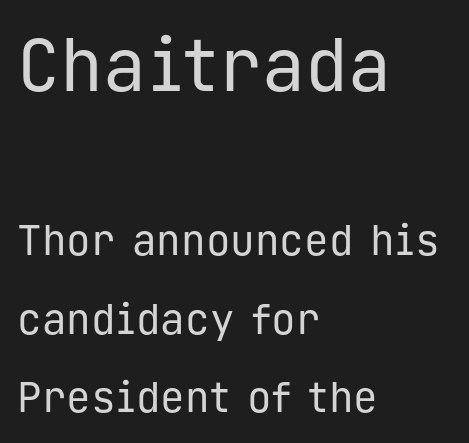
Q: Is the text bold? A: No.
Q: Is the text italic (slanted)? A: No, it is upright.
Q: Is the typeface a serif or a sans-serif typeface? A: Sans-serif.
Q: Is the text underlined? A: No.
Q: How is the paragraph aligned? A: Left-aligned.
Q: Is the spacing between letters normal or unusually wide? A: Normal.
Q: Is the spacing between lines tight, normal or loose? A: Loose.
Q: Which block of text is set in a larger size, the first (top) or the second (bottom)? A: The first (top) one.
Q: Width (condensed, normal, or wide)? A: Normal.
Q: Stroke contrast? A: Low.
Q: x-height? A: Medium.
Q: Monospaced? A: Yes.
